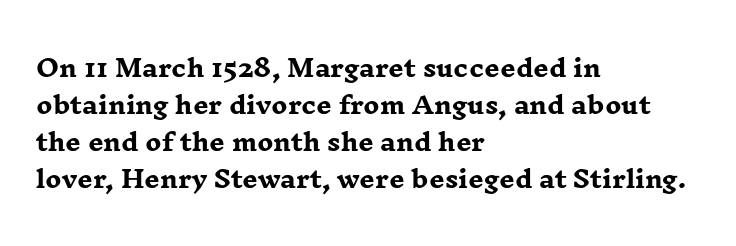
Q: Is the text bold? A: Yes.
Q: Is the text italic (slanted)? A: No, it is upright.
Q: Is the text underlined? A: No.
Q: How is the paragraph aligned? A: Left-aligned.
Q: Is the spacing between letters normal or unusually wide? A: Normal.
Q: Is the spacing between lines tight, normal or loose? A: Normal.
